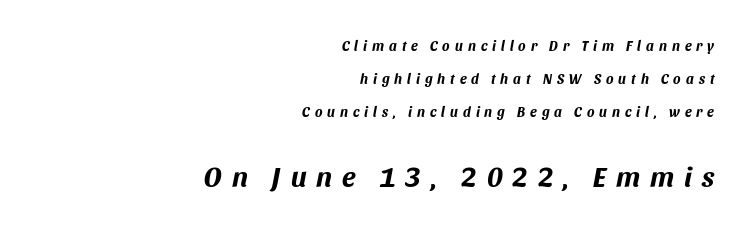
Designer's note — italics engaged. The strip under each line holds only bare page. Loosely led — the rows are spread out. Here the glyphs are tracked loosely, breaking word shapes into spaced letters. I'd describe the lettering as bold — thick and assertive.
